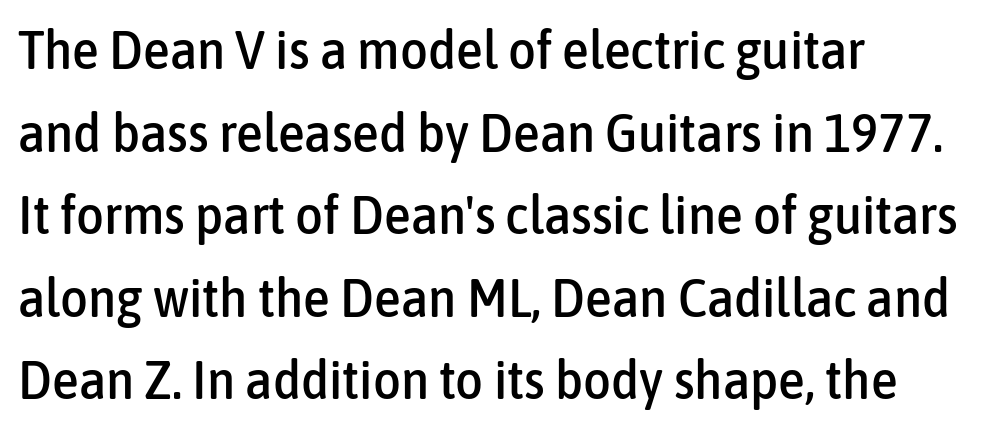
{"serif": "no", "italic": "no", "width": "condensed", "stroke_contrast": "low", "x_height": "medium", "monospaced": "no", "underline": "no", "align": "left", "line_spacing": "normal", "line_spacing_ratio": 1.53, "letter_spacing": "normal", "letter_spacing_em": 0.0, "glyph_px": 54}
